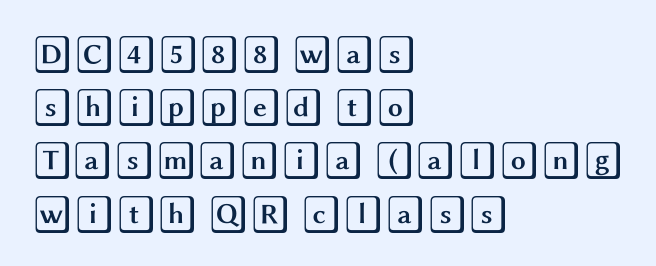
The image shows 38 px wide type, upright; set left-aligned, normal line spacing (1.4x), normal letter spacing, not underlined; a large x-height.
